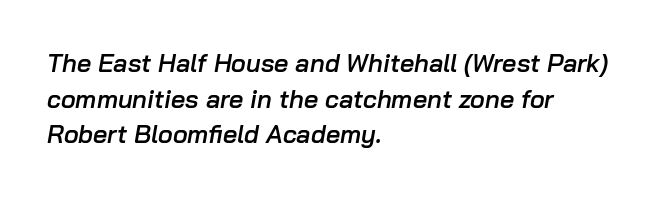
Q: Is the text bold? A: Semi-bold.
Q: Is the text italic (slanted)? A: Yes, it leans right by about 10 degrees.
Q: Is the text underlined? A: No.
Q: How is the paragraph aligned? A: Left-aligned.
Q: Is the spacing between letters normal or unusually wide? A: Normal.
Q: Is the spacing between lines tight, normal or loose? A: Normal.
